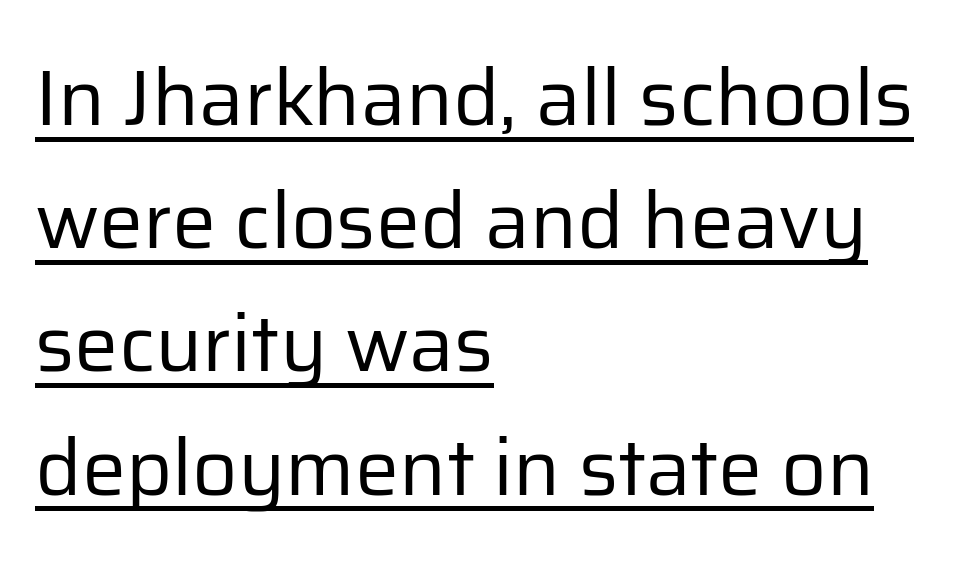
Q: Is the text bold? A: No.
Q: Is the text italic (slanted)? A: No, it is upright.
Q: Is the typeface a serif or a sans-serif typeface? A: Sans-serif.
Q: Is the text underlined? A: Yes.
Q: How is the paragraph aligned? A: Left-aligned.
Q: Is the spacing between letters normal or unusually wide? A: Normal.
Q: Is the spacing between lines tight, normal or loose? A: Normal.
Q: Width (condensed, normal, or wide)? A: Normal.
Q: Stroke contrast? A: Low.
Q: x-height? A: Medium.
Q: Monospaced? A: No.
